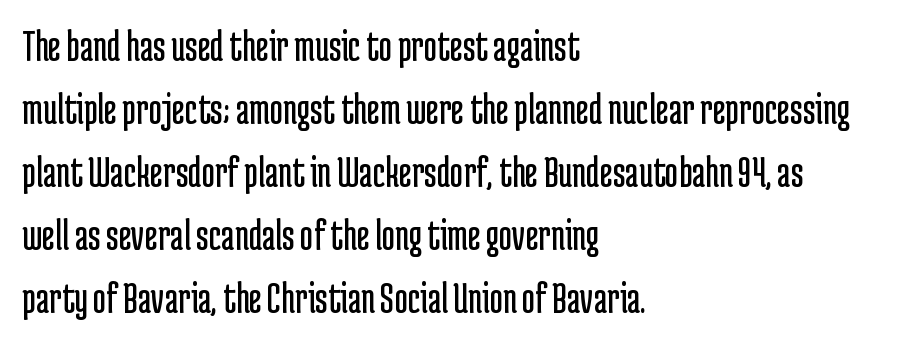
Q: Is the text bold? A: No.
Q: Is the text italic (slanted)? A: No, it is upright.
Q: Is the typeface a serif or a sans-serif typeface? A: Sans-serif.
Q: Is the text underlined? A: No.
Q: How is the paragraph aligned? A: Left-aligned.
Q: Is the spacing between letters normal or unusually wide? A: Normal.
Q: Is the spacing between lines tight, normal or loose? A: Normal.
Q: Width (condensed, normal, or wide)? A: Condensed.
Q: Stroke contrast? A: Low.
Q: x-height? A: Medium.
Q: Monospaced? A: No.
